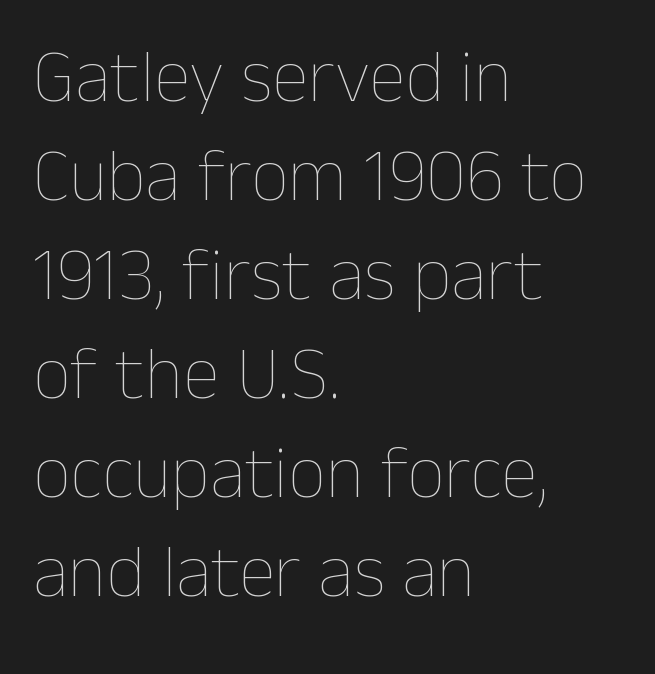
Q: Is the text bold? A: No.
Q: Is the text italic (slanted)? A: No, it is upright.
Q: Is the text underlined? A: No.
Q: How is the paragraph aligned? A: Left-aligned.
Q: Is the spacing between letters normal or unusually wide? A: Normal.
Q: Is the spacing between lines tight, normal or loose? A: Normal.
Q: Width (condensed, normal, or wide)? A: Normal.
Q: Stroke contrast? A: Low.
Q: x-height? A: Medium.
Q: Monospaced? A: No.
